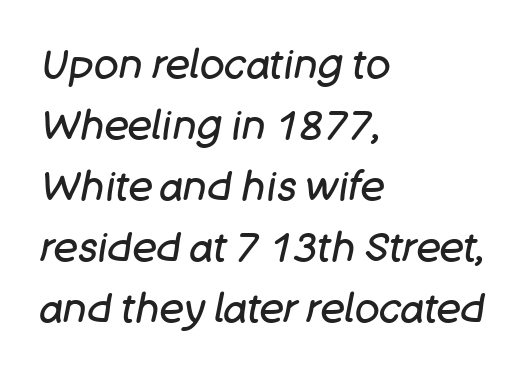
{"italic": "yes", "lean": "right", "slant_degrees": 11, "bold": "no", "weight": "regular", "width": "normal", "stroke_contrast": "low", "x_height": "large", "monospaced": "no", "underline": "no", "align": "left", "line_spacing": "normal", "line_spacing_ratio": 1.49, "letter_spacing": "normal", "letter_spacing_em": 0.0, "glyph_px": 41}
